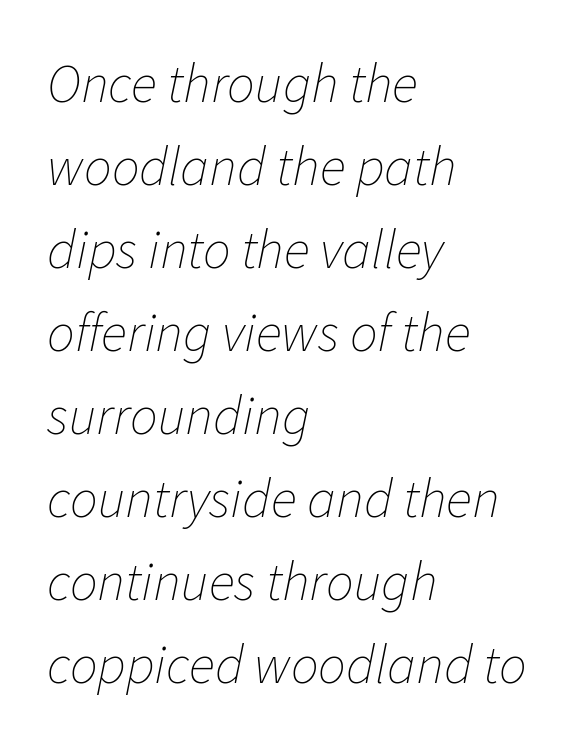
The image shows 55 px thin type, italic (leaning right); set left-aligned, normal line spacing (1.51x), normal letter spacing, not underlined; low stroke contrast and a medium x-height.
